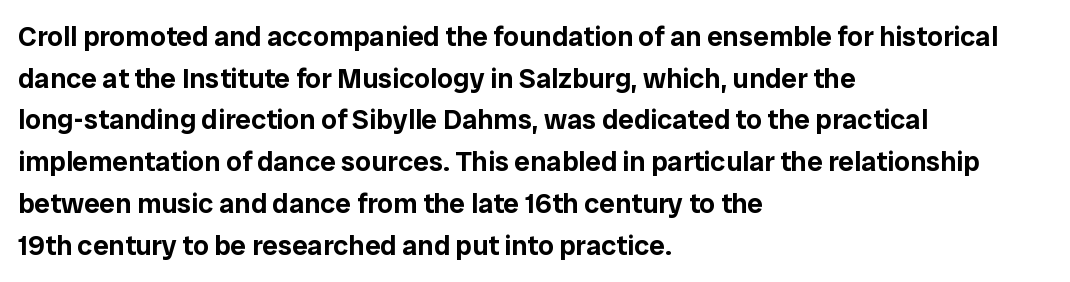
Q: Is the text italic (slanted)? A: No, it is upright.
Q: Is the typeface a serif or a sans-serif typeface? A: Sans-serif.
Q: Is the text underlined? A: No.
Q: How is the paragraph aligned? A: Left-aligned.
Q: Is the spacing between letters normal or unusually wide? A: Normal.
Q: Is the spacing between lines tight, normal or loose? A: Normal.
Q: Width (condensed, normal, or wide)? A: Normal.
Q: Stroke contrast? A: Low.
Q: x-height? A: Medium.
Q: Monospaced? A: No.
